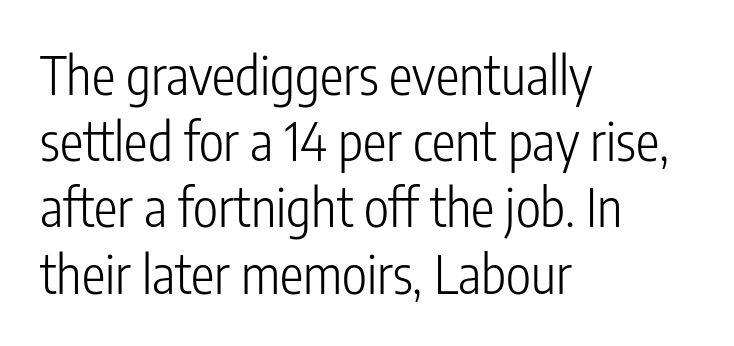
The font sits on the lighter half of the weight spectrum, regular included. Students, observe: this is what conventionally led text looks like. The passage shown is typed in a proportional face where columns would drift. A typesetter would label this face a sans. Each word holds together tightly as a unit, with standard inter-letter gaps.
